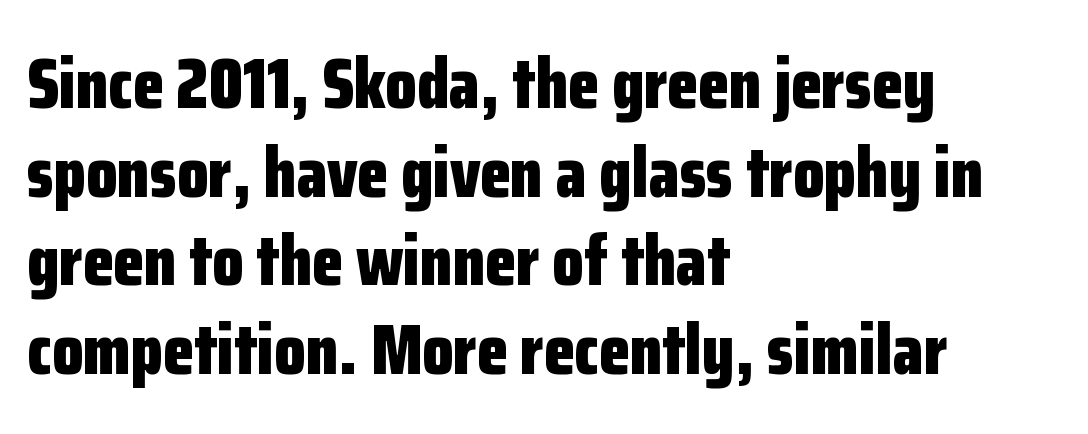
The gaps between neighbouring characters are ordinary and unremarkable. These lines were composed using upright roman letters. Nothing sits at the stroke ends, so this counts as sans-serif. Here the designer chose a conventional face with non-uniform glyph widths.
